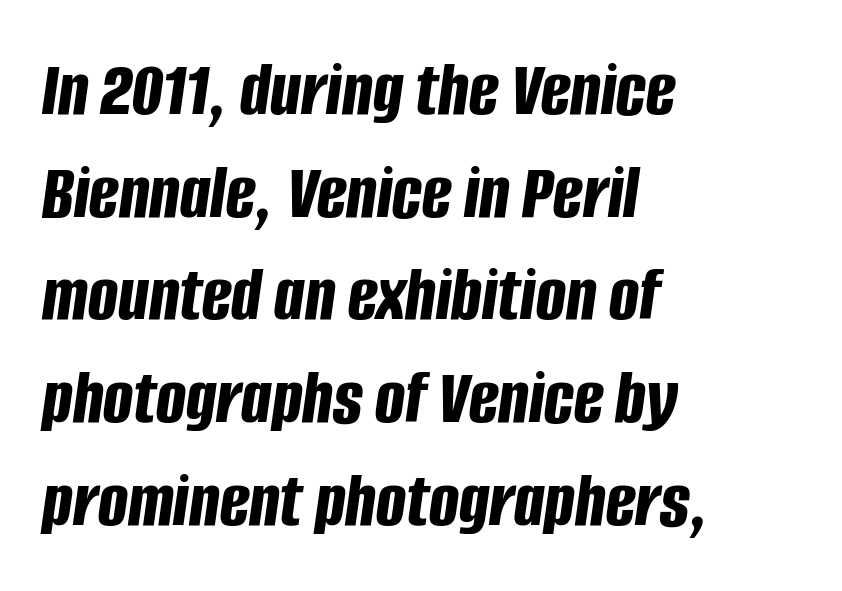
The rendering keeps characters at their native spacing. The letters are slanted; this is an italic face. Here the designer chose a conventional face with non-uniform glyph widths. Line spacing here is normal. The passage is arranged the way most books set body copy — flush left. The font is running at its bold setting.
